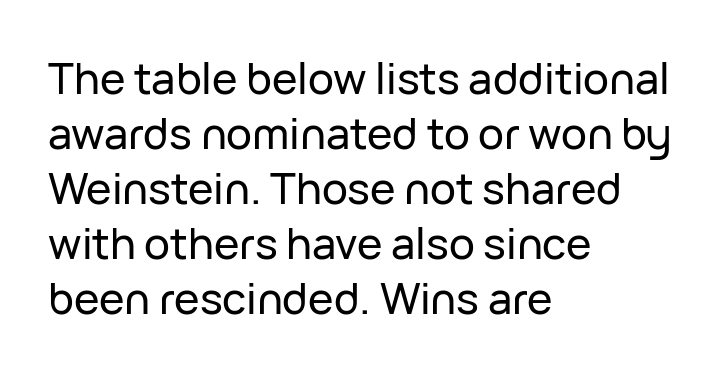
{"serif": "no", "italic": "no", "width": "normal", "stroke_contrast": "low", "x_height": "medium", "monospaced": "no", "underline": "no", "align": "left", "line_spacing": "normal", "line_spacing_ratio": 1.28, "letter_spacing": "normal", "letter_spacing_em": 0.0, "glyph_px": 43}
